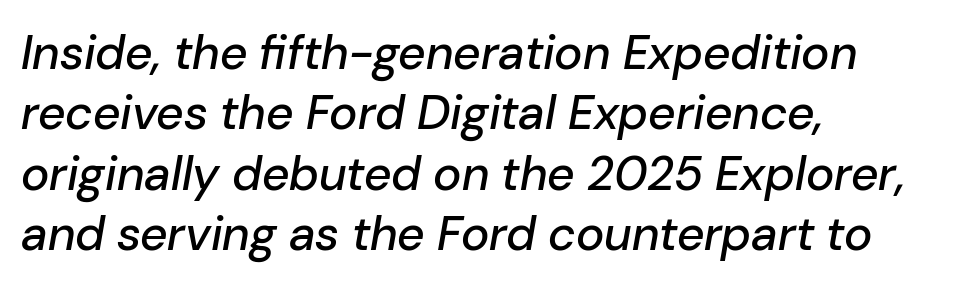
A clean baseline with only descenders dipping below it. The lines in this sample share a left origin and differ only in where they stop. Short note: letters normally spaced. The specimen reads as italic at a glance. The line-height multiplier appears to be the usual default. Looks like regular typesetting: each glyph gets only the width it needs.
